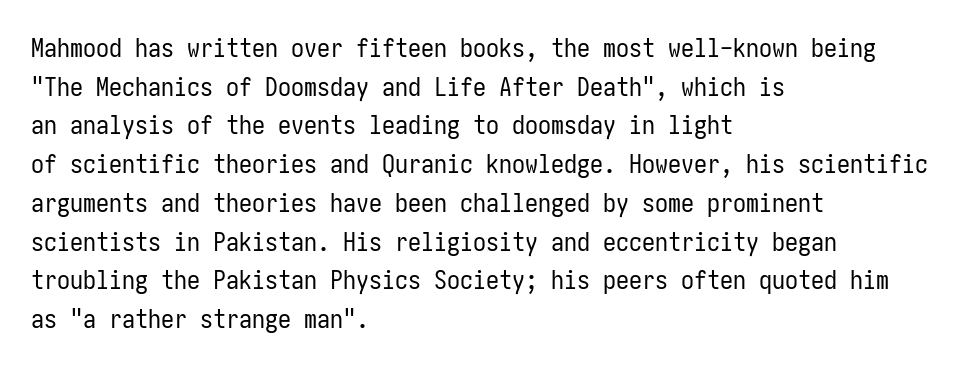
{"italic": "no", "bold": "no", "underline": "no", "align": "left", "line_spacing": "normal", "line_spacing_ratio": 1.49, "letter_spacing": "normal", "letter_spacing_em": 0.0, "glyph_px": 26}
